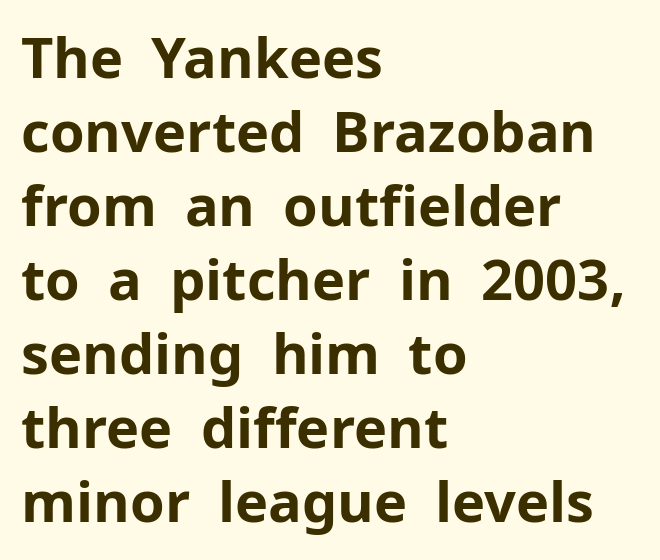
The image shows 56 px bold sans-serif type, upright; set left-aligned, normal line spacing (1.32x), normal letter spacing, not underlined; low stroke contrast and a medium x-height.
